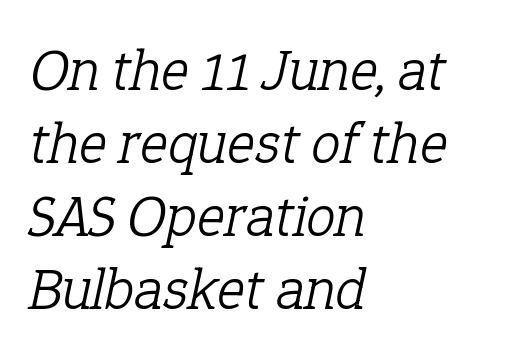
Q: Is the text bold? A: No.
Q: Is the text italic (slanted)? A: Yes, it leans right by about 12 degrees.
Q: Is the typeface a serif or a sans-serif typeface? A: Serif.
Q: Is the text underlined? A: No.
Q: How is the paragraph aligned? A: Left-aligned.
Q: Is the spacing between letters normal or unusually wide? A: Normal.
Q: Width (condensed, normal, or wide)? A: Normal.
Q: Stroke contrast? A: Low.
Q: x-height? A: Medium.
Q: Monospaced? A: No.
